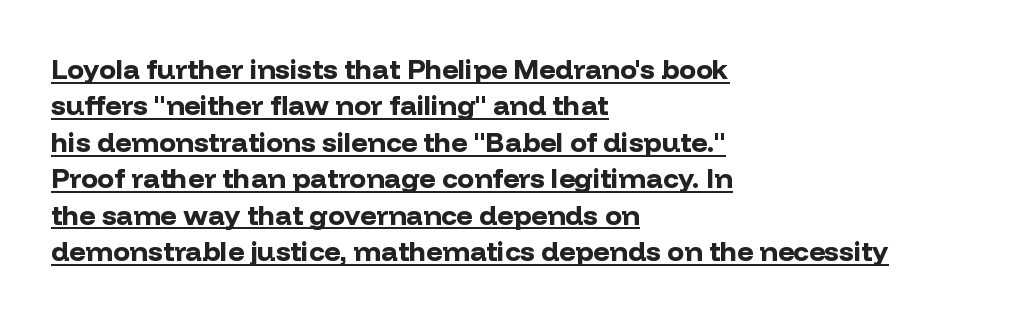
{"serif": "no", "italic": "no", "bold": "yes", "weight": "bold", "width": "normal", "stroke_contrast": "low", "x_height": "medium", "monospaced": "no", "underline": "yes", "align": "left", "line_spacing": "normal", "line_spacing_ratio": 1.3, "letter_spacing": "normal", "letter_spacing_em": 0.0, "glyph_px": 28}
